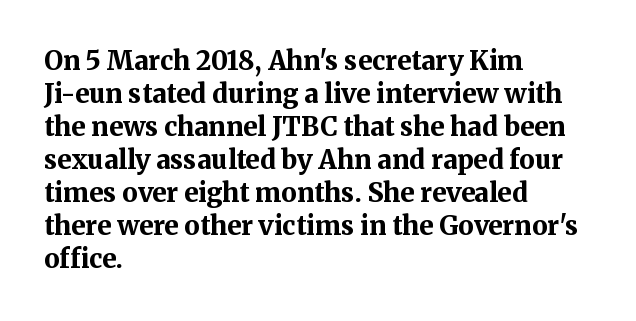
{"italic": "no", "bold": "yes", "underline": "no", "align": "left", "line_spacing": "normal", "line_spacing_ratio": 1.27, "letter_spacing": "normal", "letter_spacing_em": 0.0, "glyph_px": 26}
